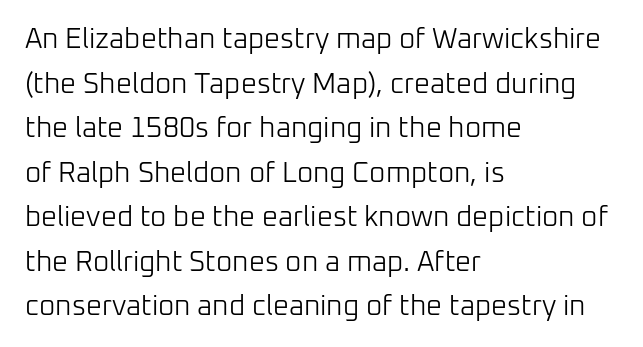
{"serif": "no", "italic": "no", "bold": "no", "weight": "light", "width": "normal", "stroke_contrast": "low", "x_height": "medium", "monospaced": "no", "underline": "no", "align": "left", "line_spacing": "normal", "line_spacing_ratio": 1.59, "letter_spacing": "normal", "letter_spacing_em": 0.0, "glyph_px": 28}
